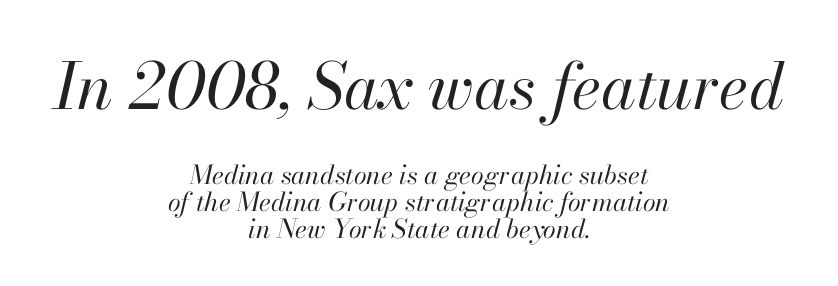
{"italic": "yes", "lean": "right", "slant_degrees": 13, "bold": "no", "weight": "regular", "width": "normal", "stroke_contrast": "high", "x_height": "small", "monospaced": "no", "underline": "no", "align": "center", "line_spacing": "tight", "line_spacing_ratio": 1.03, "letter_spacing": "normal", "letter_spacing_em": 0.0, "larger_block": "first", "size_ratio": 2.46, "glyph_px": 64}
